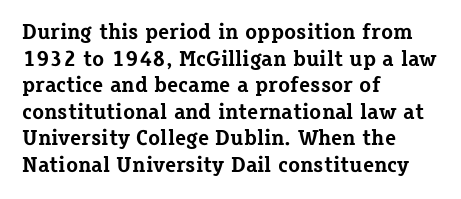
Q: Is the text bold? A: Yes.
Q: Is the text italic (slanted)? A: No, it is upright.
Q: Is the text underlined? A: No.
Q: How is the paragraph aligned? A: Left-aligned.
Q: Is the spacing between letters normal or unusually wide? A: Normal.
